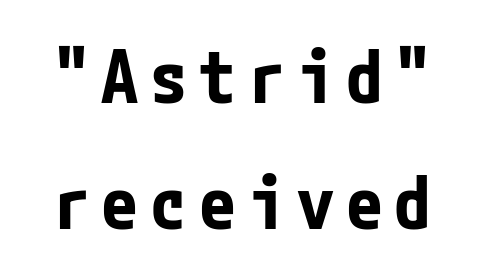
{"serif": "no", "italic": "no", "bold": "yes", "weight": "bold", "width": "condensed", "stroke_contrast": "low", "x_height": "medium", "underline": "no", "line_spacing": "normal", "line_spacing_ratio": 1.7, "glyph_px": 74}
